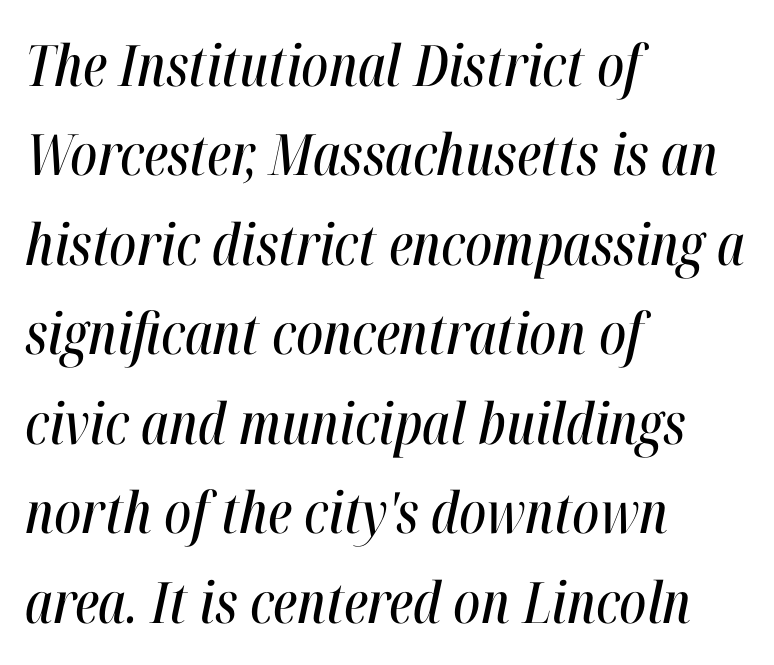
Glyph-to-glyph distance matches everyday printed text. Teacher's note: observe the even left margin — that is flush-left alignment. There's an unmistakable incline to the writing here. Letters rest on an invisible, unmarked baseline.
